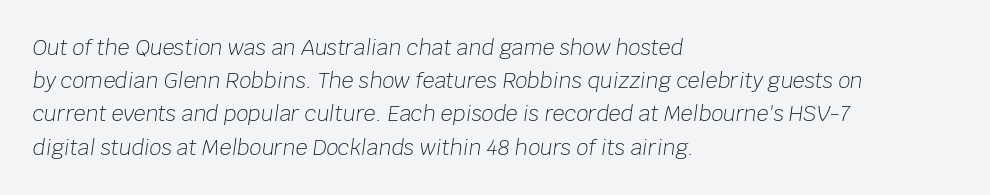
No extra tracking has been applied to these lines. The axis of the letterforms is tilted away from vertical. Compared with typical paragraphs, the rows here are spaced about the same. Line beginnings align vertically; line endings do not. This reads as an unemphasized weight, regular at the heaviest. Check the space under the baseline: it is left empty.
